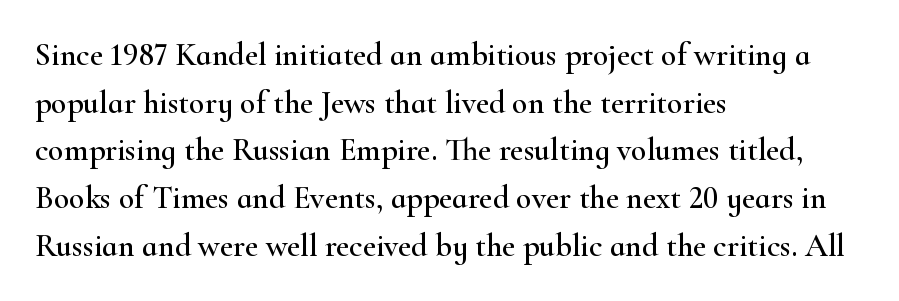
Q: Is the text italic (slanted)? A: No, it is upright.
Q: Is the typeface a serif or a sans-serif typeface? A: Serif.
Q: Is the text underlined? A: No.
Q: How is the paragraph aligned? A: Left-aligned.
Q: Is the spacing between letters normal or unusually wide? A: Normal.
Q: Is the spacing between lines tight, normal or loose? A: Normal.
Q: Width (condensed, normal, or wide)? A: Wide.
Q: Stroke contrast? A: High.
Q: x-height? A: Small.
Q: Monospaced? A: No.
